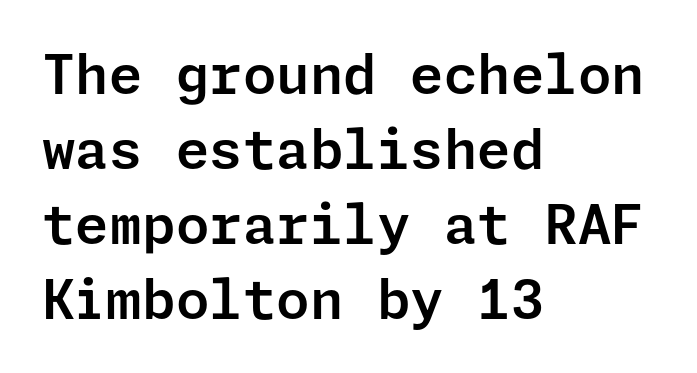
{"serif": "no", "italic": "no", "width": "normal", "stroke_contrast": "low", "x_height": "medium", "underline": "no", "align": "left", "line_spacing": "normal", "line_spacing_ratio": 1.39, "letter_spacing": "normal", "letter_spacing_em": 0.0, "glyph_px": 54}
